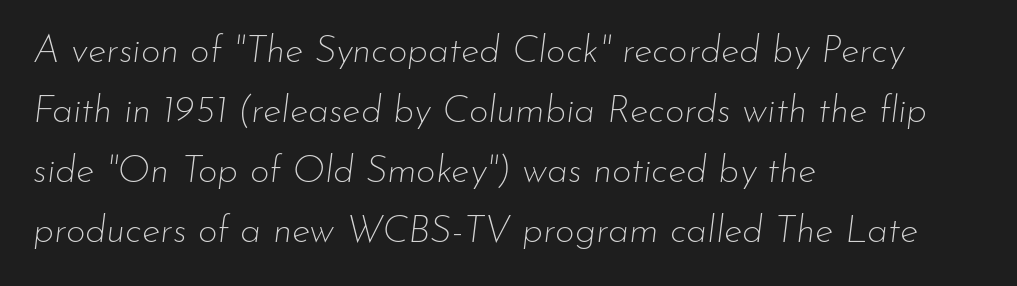
{"italic": "yes", "lean": "right", "slant_degrees": 7, "bold": "no", "weight": "thin", "width": "normal", "stroke_contrast": "low", "x_height": "small", "monospaced": "no", "underline": "no", "align": "left", "line_spacing": "normal", "line_spacing_ratio": 1.58, "letter_spacing": "normal", "letter_spacing_em": 0.0, "glyph_px": 38}
